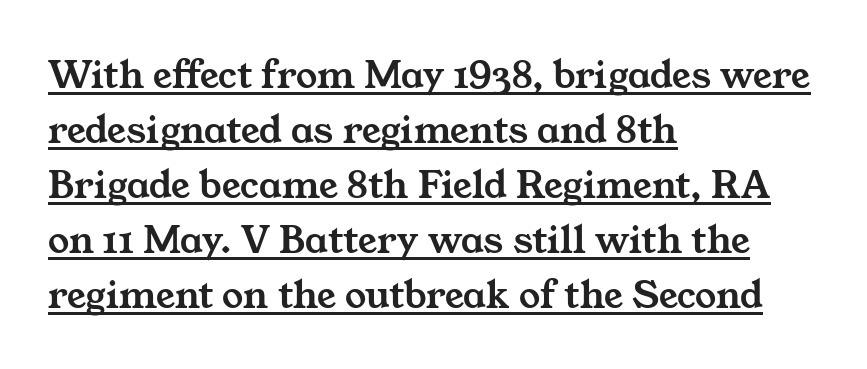
Q: Is the typeface a serif or a sans-serif typeface? A: Serif.
Q: Is the text underlined? A: Yes.
Q: How is the paragraph aligned? A: Left-aligned.
Q: Is the spacing between letters normal or unusually wide? A: Normal.
Q: Is the spacing between lines tight, normal or loose? A: Normal.
Q: Width (condensed, normal, or wide)? A: Wide.
Q: Stroke contrast? A: Medium.
Q: x-height? A: Medium.
Q: Monospaced? A: No.
